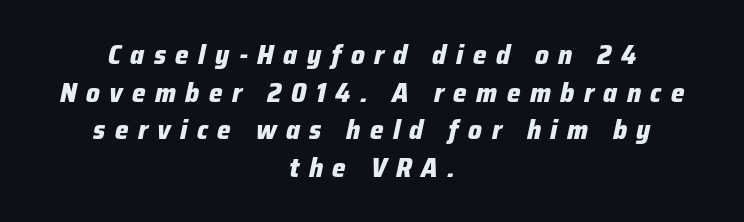
{"italic": "yes", "lean": "right", "slant_degrees": 12, "bold": "yes", "underline": "no", "align": "center", "line_spacing": "normal", "line_spacing_ratio": 1.39, "letter_spacing": "wide", "letter_spacing_em": 0.35, "glyph_px": 27}
